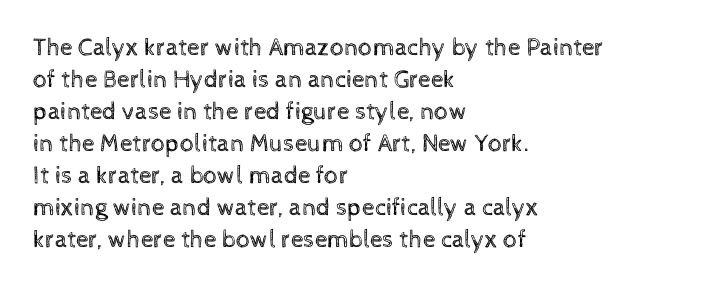
{"italic": "no", "bold": "no", "underline": "no", "align": "left", "line_spacing": "normal", "line_spacing_ratio": 1.28, "letter_spacing": "normal", "letter_spacing_em": 0.0, "glyph_px": 25}
